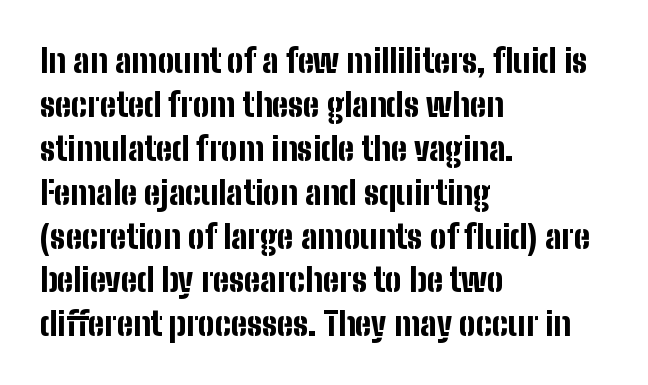
{"serif": "no", "italic": "no", "bold": "yes", "weight": "bold", "width": "condensed", "stroke_contrast": "low", "x_height": "medium", "monospaced": "no", "underline": "no", "align": "left", "line_spacing": "normal", "line_spacing_ratio": 1.33, "letter_spacing": "normal", "letter_spacing_em": 0.0, "glyph_px": 33}
